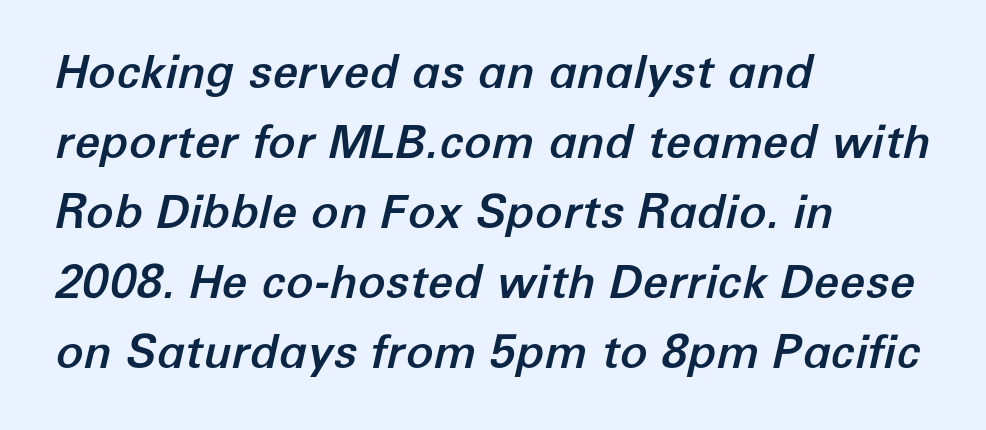
{"italic": "yes", "lean": "right", "slant_degrees": 12, "width": "normal", "stroke_contrast": "low", "x_height": "medium", "monospaced": "no", "underline": "no", "align": "left", "line_spacing": "normal", "line_spacing_ratio": 1.52, "letter_spacing": "normal", "letter_spacing_em": 0.0, "glyph_px": 46}
